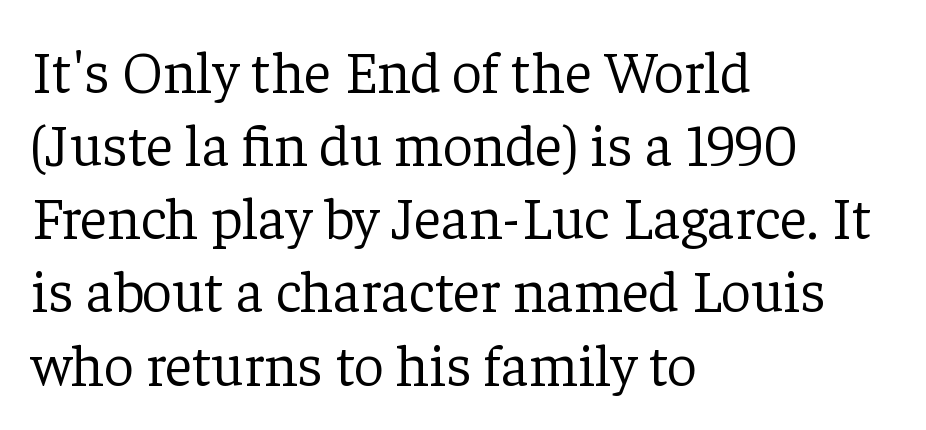
Style check: upright. These glyphs show unthickened strokes, regular width or finer. Think of a printed novel: that variable character pitch is what you see here. Just letters on the line, the space beneath them empty. To sum up the face: it has serifs. Which margin do the lines hug? The left one — the right edge is uneven.
